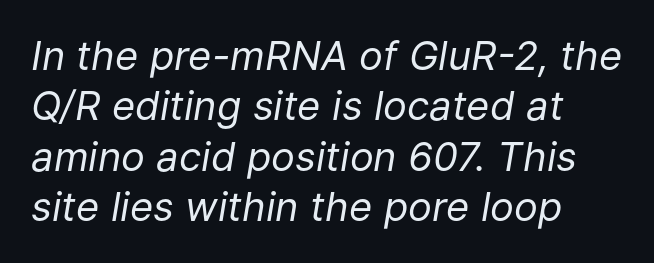
The image shows 40 px regular-weight type, italic (leaning right); set left-aligned, normal line spacing (1.26x), normal letter spacing, not underlined; low stroke contrast and a medium x-height.
